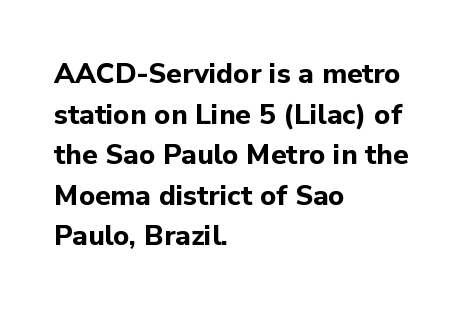
Q: Is the text bold? A: Yes.
Q: Is the text italic (slanted)? A: No, it is upright.
Q: Is the typeface a serif or a sans-serif typeface? A: Sans-serif.
Q: Is the text underlined? A: No.
Q: How is the paragraph aligned? A: Left-aligned.
Q: Is the spacing between letters normal or unusually wide? A: Normal.
Q: Is the spacing between lines tight, normal or loose? A: Normal.
Q: Width (condensed, normal, or wide)? A: Normal.
Q: Stroke contrast? A: Low.
Q: x-height? A: Medium.
Q: Monospaced? A: No.
